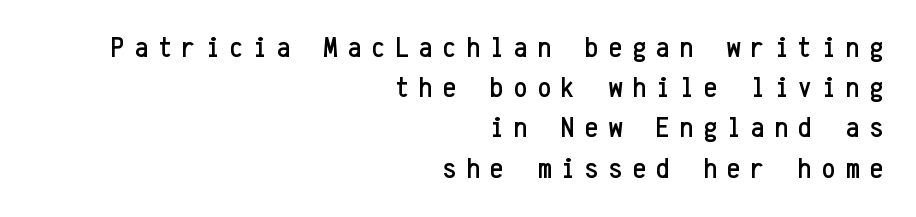
{"serif": "no", "italic": "no", "width": "condensed", "stroke_contrast": "low", "x_height": "medium", "monospaced": "yes", "underline": "no", "align": "right", "line_spacing": "normal", "line_spacing_ratio": 1.34, "letter_spacing": "wide", "letter_spacing_em": 0.34, "glyph_px": 30}
